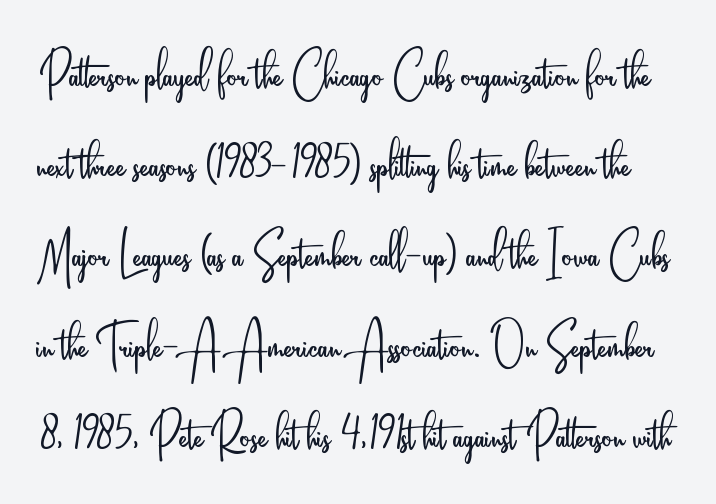
{"serif": "no", "bold": "no", "weight": "light", "width": "condensed", "stroke_contrast": "low", "x_height": "small", "monospaced": "no", "underline": "no", "line_spacing": "normal", "line_spacing_ratio": 1.41, "letter_spacing": "normal", "letter_spacing_em": 0.0, "glyph_px": 64}
